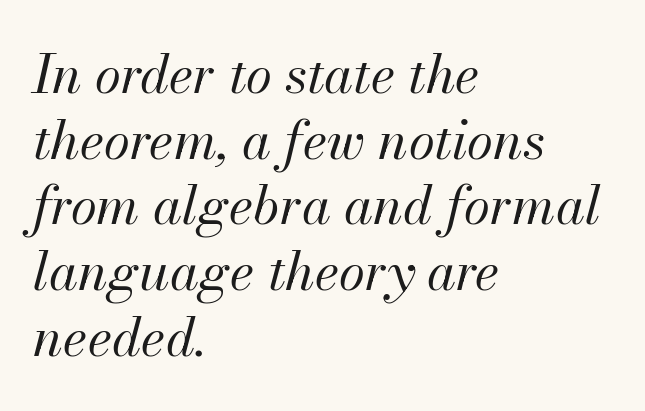
The specimen reads as italic at a glance. Plain, unruled lines of type. Think of a printed novel: that variable character pitch is what you see here. The strokes are not fattened; the text isn't bold. Layout note: lines flush left.
